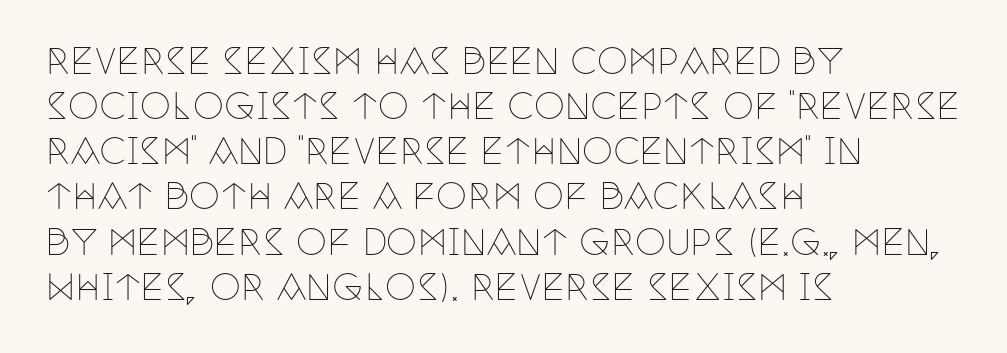
{"serif": "yes", "italic": "no", "bold": "no", "weight": "thin", "width": "condensed", "stroke_contrast": "low", "x_height": "large", "monospaced": "no", "underline": "no", "align": "left", "line_spacing": "normal", "line_spacing_ratio": 1.29, "letter_spacing": "normal", "letter_spacing_em": 0.0, "glyph_px": 35}
